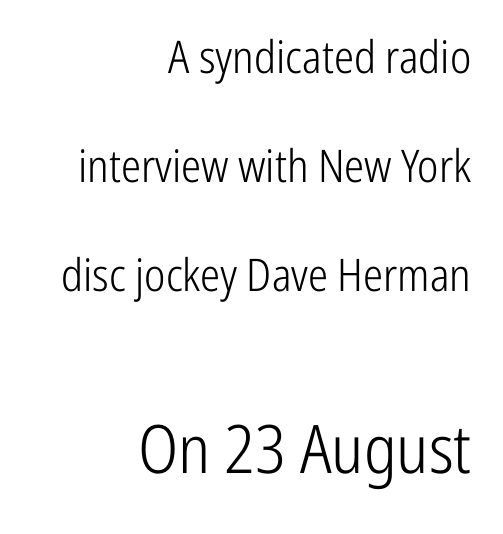
{"serif": "no", "italic": "no", "bold": "no", "weight": "light", "width": "condensed", "stroke_contrast": "low", "x_height": "medium", "monospaced": "no", "underline": "no", "align": "right", "line_spacing": "loose", "line_spacing_ratio": 2.42, "letter_spacing": "normal", "letter_spacing_em": 0.0, "larger_block": "second", "size_ratio": 1.49, "glyph_px": 67}
